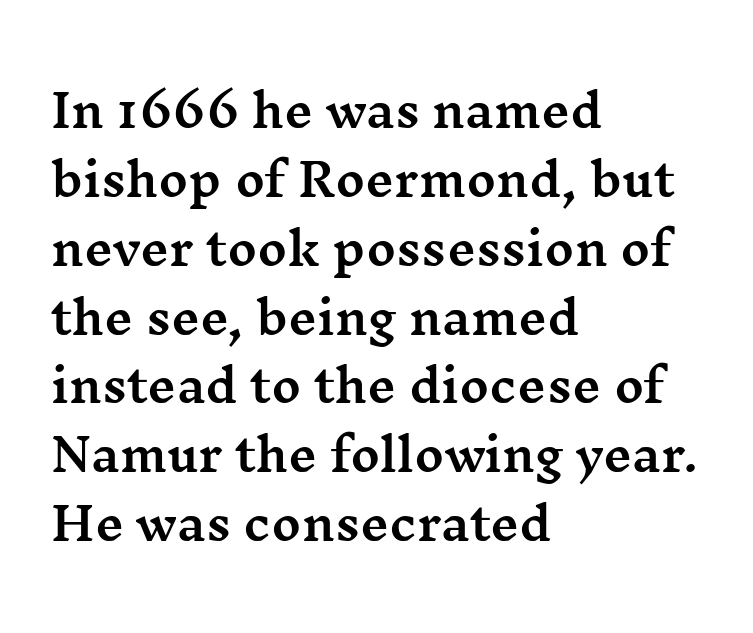
The rendering anchors every line to the left-hand side. The rendering uses natural spacing where letterforms have individual widths. Note: serifs present on the glyphs. Nobody drew a line under any word here.
